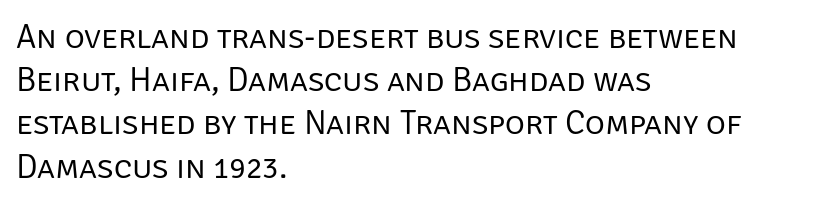
Unlike italic type, these characters show no tilt at all. Casual observation: everything's shoved over to the left. Each new line begins a customary step beneath the previous one. The strokes are not fattened; the text isn't bold. Descenders hang freely into open space. The characters display no serif detailing; their extremities are plain.
